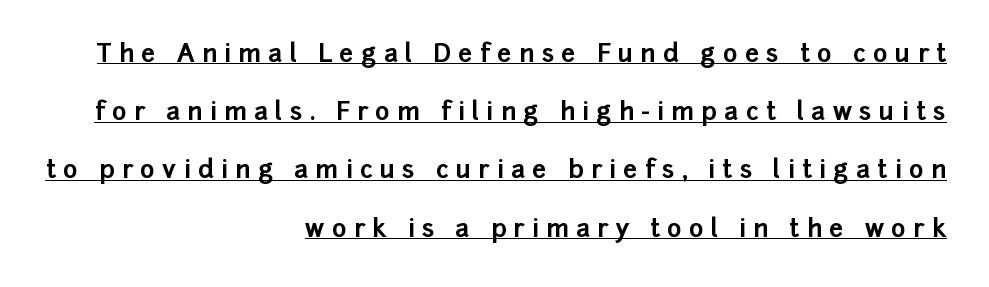
{"italic": "no", "bold": "yes", "underline": "yes", "align": "right", "line_spacing": "loose", "line_spacing_ratio": 2.33, "letter_spacing": "wide", "letter_spacing_em": 0.29, "glyph_px": 25}
